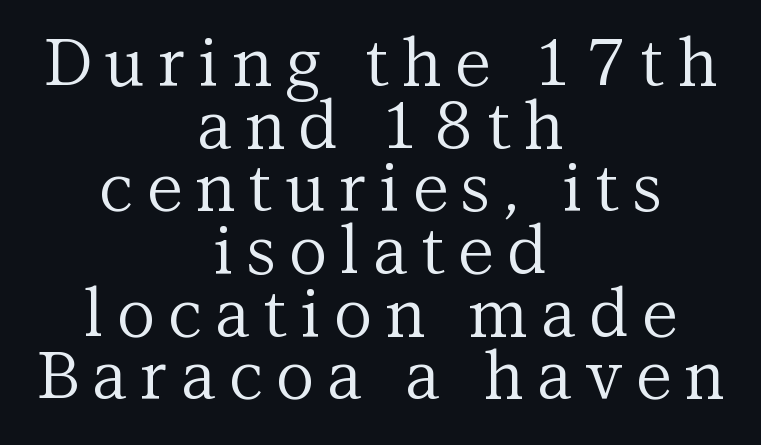
The image shows 66 px regular-weight serif type, upright; set centered, tight line spacing (0.95x), unusually wide letter spacing (+0.2 em), not underlined; medium stroke contrast and a medium x-height.
